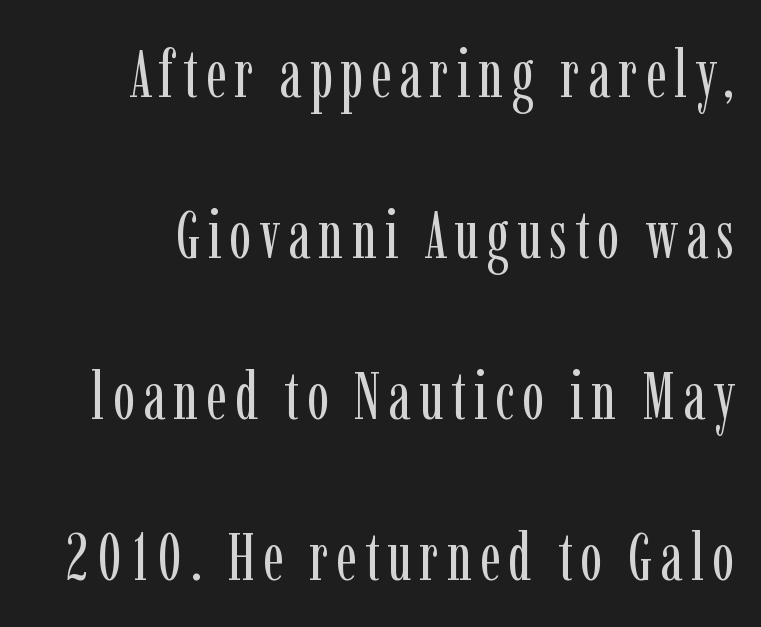
Q: Is the text bold? A: No.
Q: Is the text italic (slanted)? A: No, it is upright.
Q: Is the typeface a serif or a sans-serif typeface? A: Serif.
Q: Is the text underlined? A: No.
Q: Is the spacing between lines tight, normal or loose? A: Loose.
Q: Width (condensed, normal, or wide)? A: Condensed.
Q: Stroke contrast? A: Low.
Q: x-height? A: Medium.
Q: Monospaced? A: No.
